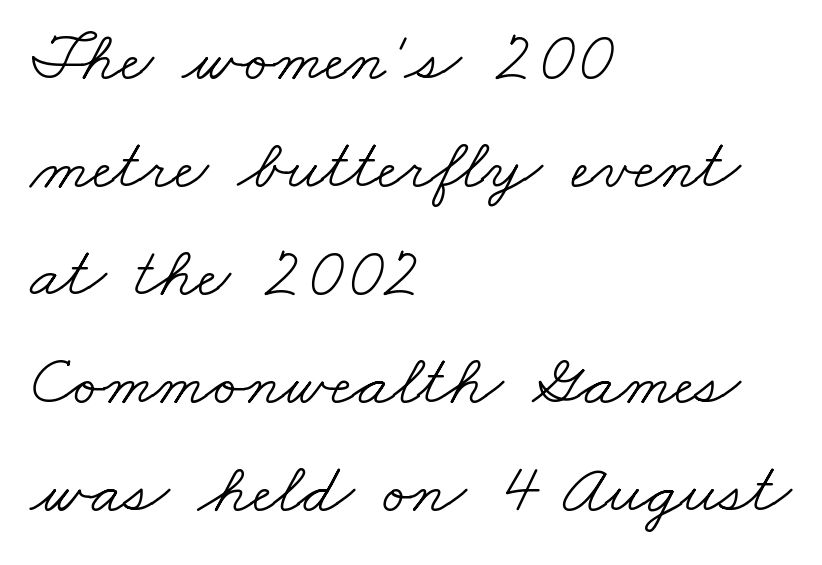
Q: Is the text bold? A: No.
Q: Is the typeface a serif or a sans-serif typeface? A: Serif.
Q: Is the text underlined? A: No.
Q: How is the paragraph aligned? A: Left-aligned.
Q: Is the spacing between letters normal or unusually wide? A: Normal.
Q: Is the spacing between lines tight, normal or loose? A: Normal.
Q: Width (condensed, normal, or wide)? A: Wide.
Q: Stroke contrast? A: Low.
Q: x-height? A: Small.
Q: Monospaced? A: No.
